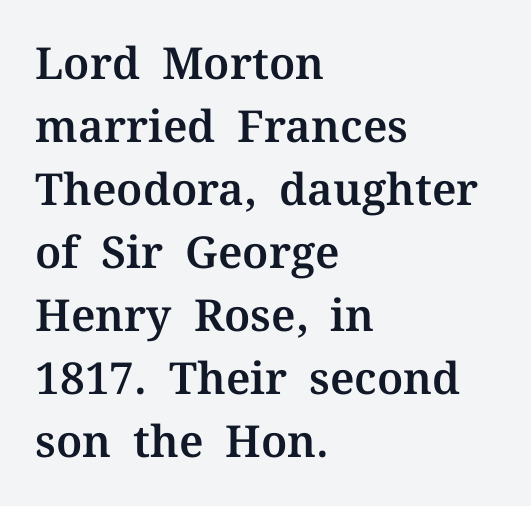
The image shows 44 px serif type, upright; set left-aligned, normal line spacing (1.43x), normal letter spacing, not underlined; medium stroke contrast and a medium x-height.
